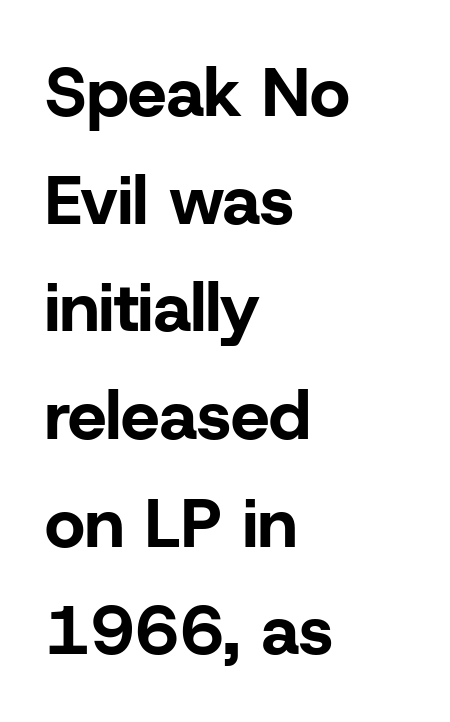
Q: Is the text bold? A: Yes.
Q: Is the text italic (slanted)? A: No, it is upright.
Q: Is the typeface a serif or a sans-serif typeface? A: Sans-serif.
Q: Is the text underlined? A: No.
Q: How is the paragraph aligned? A: Left-aligned.
Q: Is the spacing between letters normal or unusually wide? A: Normal.
Q: Is the spacing between lines tight, normal or loose? A: Normal.
Q: Width (condensed, normal, or wide)? A: Normal.
Q: Stroke contrast? A: Low.
Q: x-height? A: Medium.
Q: Monospaced? A: No.
